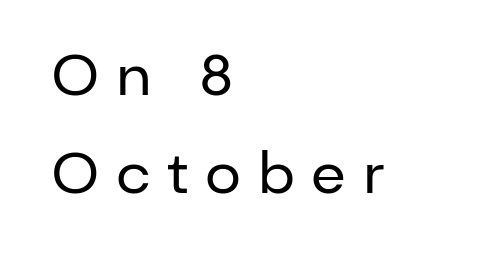
{"serif": "no", "italic": "no", "bold": "no", "weight": "regular", "width": "normal", "stroke_contrast": "low", "x_height": "medium", "monospaced": "no", "underline": "no", "align": "left", "line_spacing_ratio": 1.72, "letter_spacing": "wide", "letter_spacing_em": 0.29, "glyph_px": 57}
